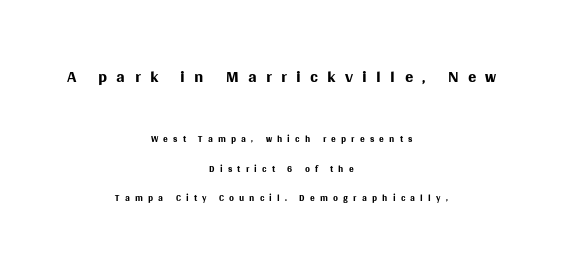
Q: Is the text bold? A: No.
Q: Is the text italic (slanted)? A: No, it is upright.
Q: Is the text underlined? A: No.
Q: How is the paragraph aligned? A: Centered.
Q: Is the spacing between letters normal or unusually wide? A: Unusually wide.
Q: Is the spacing between lines tight, normal or loose? A: Loose.
Q: Which block of text is set in a larger size, the first (top) or the second (bottom)? A: The first (top) one.
